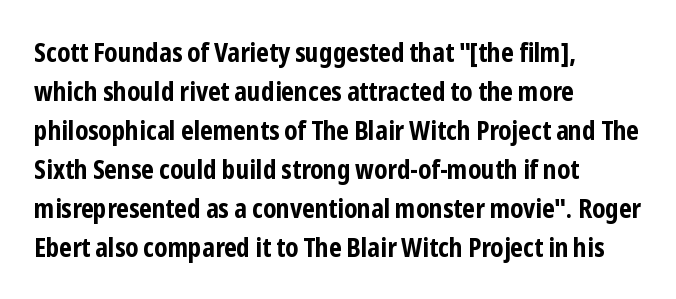
The image shows 26 px bold type, upright; set left-aligned, normal line spacing (1.5x), normal letter spacing, not underlined.
